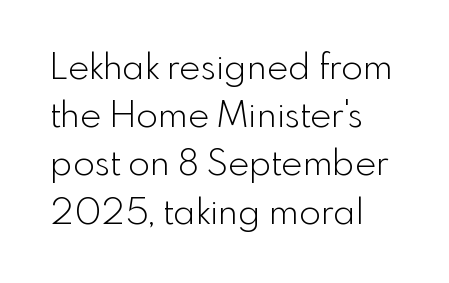
{"serif": "no", "italic": "no", "bold": "no", "weight": "light", "width": "normal", "x_height": "small", "monospaced": "no", "underline": "no", "align": "left", "line_spacing": "normal", "line_spacing_ratio": 1.34, "letter_spacing": "normal", "letter_spacing_em": 0.0, "glyph_px": 36}
